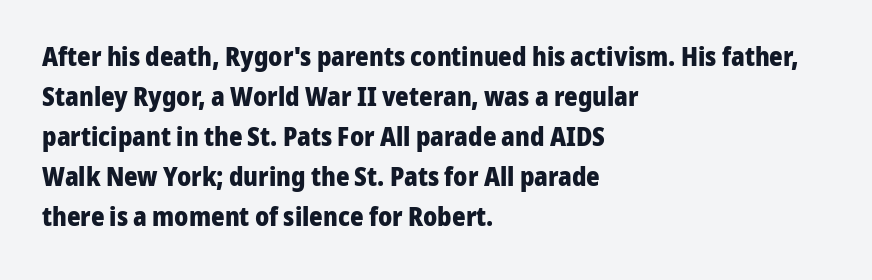
The letterforms sit shoulder to shoulder at normal distance. If you measured baseline to baseline, you'd find a middling distance. The specimen omits any rule beneath the text block's lines. These lines stack with their left ends in a neat column.
